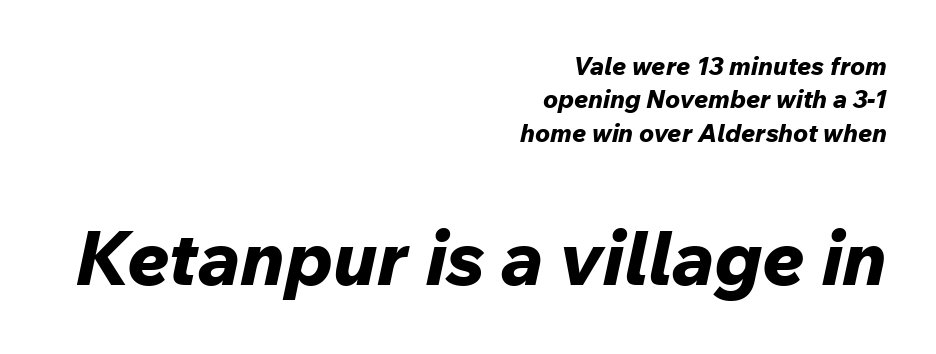
{"italic": "yes", "lean": "right", "slant_degrees": 12, "bold": "yes", "weight": "bold", "width": "normal", "stroke_contrast": "low", "x_height": "medium", "monospaced": "no", "underline": "no", "align": "right", "line_spacing": "normal", "line_spacing_ratio": 1.34, "letter_spacing": "normal", "letter_spacing_em": 0.0, "larger_block": "second", "size_ratio": 3.0, "glyph_px": 75}
